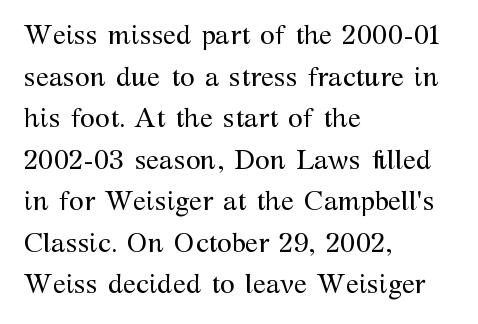
This sample uses an upright cut, with every glyph sitting square on the baseline. Lines of text with bare space underneath. The setting favours the left margin, as ordinary paragraphs usually do. Leading: standard. The typesetting does not lean heavy: it is not bold. You could call the tracking neutral — neither tight nor loose.
